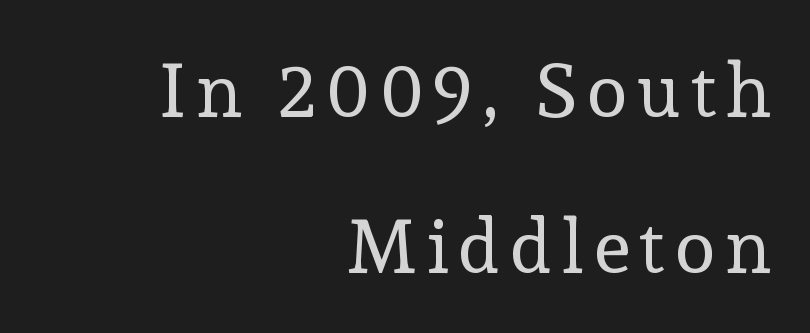
How would I describe the line gaps? Wide and relaxed. The paragraph shown leans on its right margin. Heaviness? Minimal to ordinary, like unemphasized prose. Each letter keeps its own natural width here, so spacing adapts to shape. The foot of each line stays bare and open. A roman cut, with each character standing at attention.
